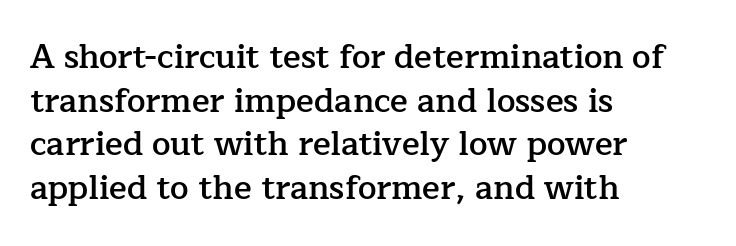
{"serif": "yes", "italic": "no", "bold": "semi", "weight": "semibold", "width": "normal", "stroke_contrast": "low", "x_height": "medium", "monospaced": "no", "underline": "no", "align": "left", "line_spacing": "normal", "line_spacing_ratio": 1.32, "letter_spacing": "normal", "letter_spacing_em": 0.0, "glyph_px": 33}
